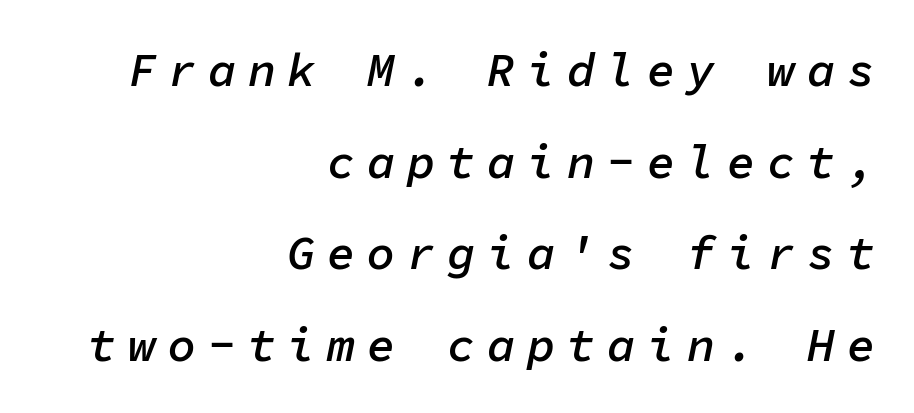
The typography opts for an oblique posture over an upright one. Teacher's note: observe the even right margin — that is flush-right alignment. A typesetter would call this monospace, since all characters share one set width. This rendering widens character spacing well past its baseline value.
